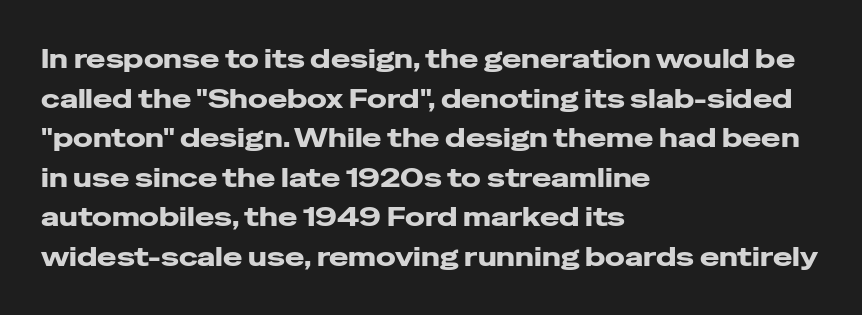
The image shows 26 px text type, upright; set left-aligned, normal line spacing (1.52x), normal letter spacing, not underlined.
